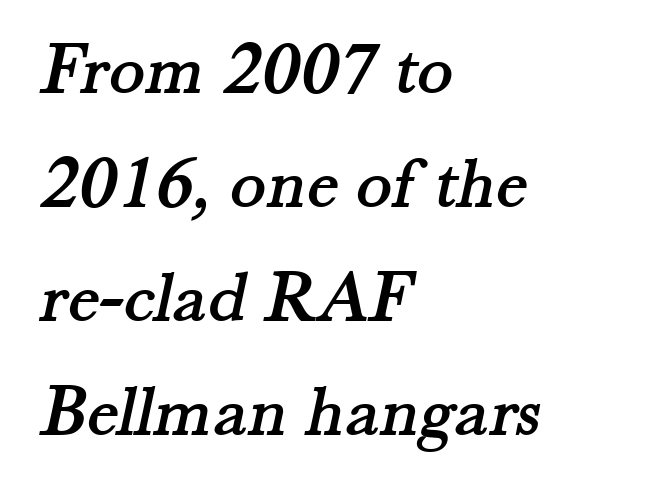
Q: Is the typeface a serif or a sans-serif typeface? A: Serif.
Q: Is the text underlined? A: No.
Q: How is the paragraph aligned? A: Left-aligned.
Q: Is the spacing between letters normal or unusually wide? A: Normal.
Q: Is the spacing between lines tight, normal or loose? A: Normal.
Q: Width (condensed, normal, or wide)? A: Normal.
Q: Stroke contrast? A: Medium.
Q: x-height? A: Small.
Q: Monospaced? A: No.
